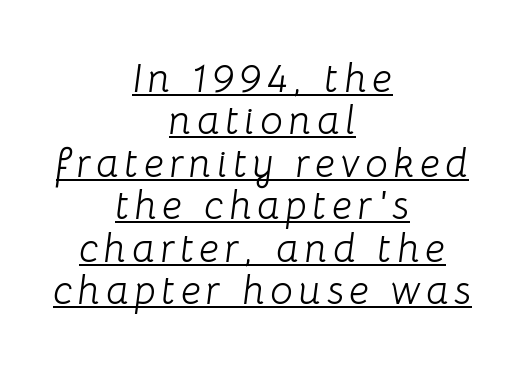
Q: Is the text bold? A: No.
Q: Is the text italic (slanted)? A: Yes, it leans right by about 8 degrees.
Q: Is the text underlined? A: Yes.
Q: How is the paragraph aligned? A: Centered.
Q: Is the spacing between lines tight, normal or loose? A: Tight.
Q: Width (condensed, normal, or wide)? A: Normal.
Q: Stroke contrast? A: Low.
Q: x-height? A: Medium.
Q: Monospaced? A: No.
